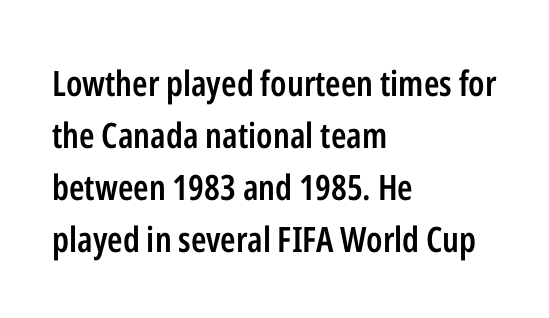
Is this a fixed-width face? No — the glyphs have proportional, varying widths. The face used here is rendered with its standard letterfit. Every letter is mildly thick-stroked: semibold rather than bold. What's the leading like? Ordinary, nothing unusual. Notice how the stems are strictly vertical — no italics here. Line starts are locked; line ends wander.
